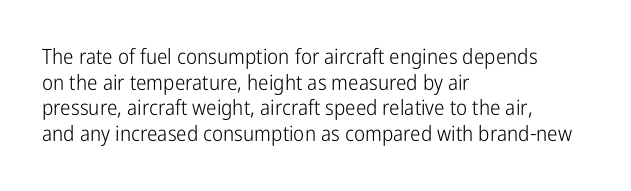
The image shows 21 px text type, upright; set left-aligned, line spacing 1.22x, normal letter spacing, not underlined.
